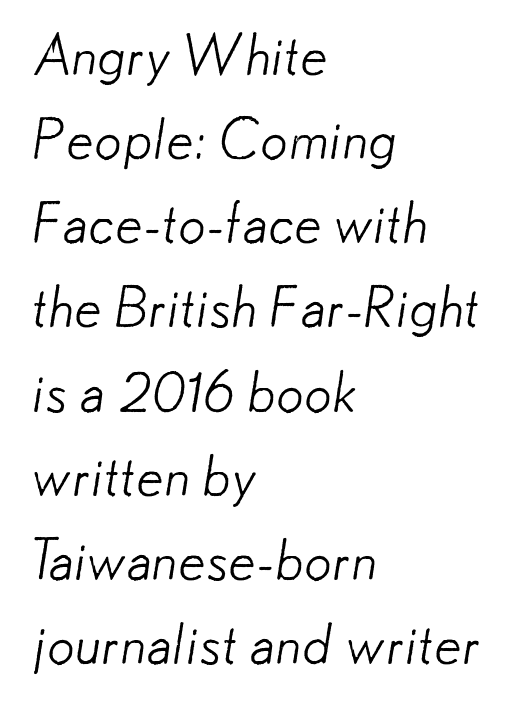
Q: Is the text bold? A: No.
Q: Is the typeface a serif or a sans-serif typeface? A: Sans-serif.
Q: Is the text underlined? A: No.
Q: How is the paragraph aligned? A: Left-aligned.
Q: Is the spacing between letters normal or unusually wide? A: Normal.
Q: Is the spacing between lines tight, normal or loose? A: Normal.
Q: Width (condensed, normal, or wide)? A: Normal.
Q: Stroke contrast? A: Low.
Q: x-height? A: Small.
Q: Monospaced? A: No.
